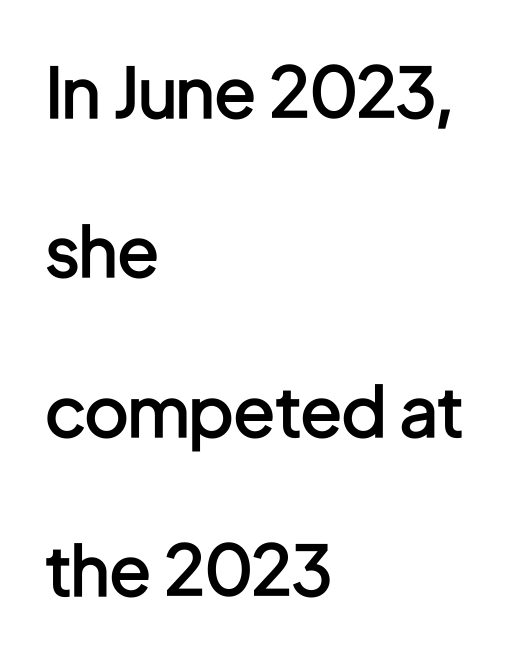
Notice how the passage keeps a crisp vertical edge on the left only. This rendering leaves character spacing at its baseline value. This sample trades compactness for vertical openness between lines. The typeface chosen for these lines omits serifs. Every character sits straight up, as roman type does. Check under the words: just untouched page.
